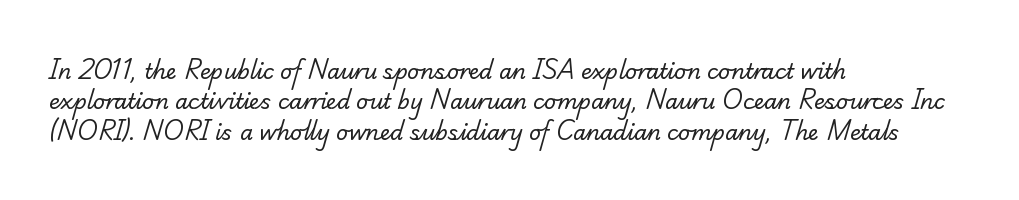
The image shows 21 px text type; set left-aligned, normal line spacing (1.45x), normal letter spacing, not underlined.
